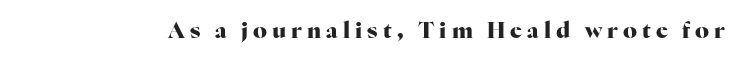
The image shows 22 px bold type, upright; set unusually wide letter spacing (+0.23 em), not underlined.
